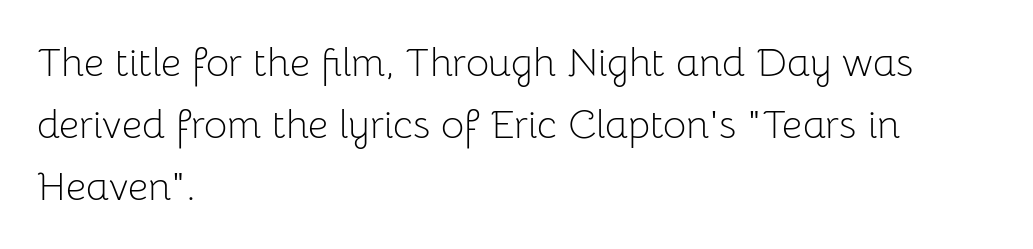
{"serif": "no", "italic": "no", "bold": "no", "weight": "light", "width": "normal", "stroke_contrast": "low", "x_height": "medium", "monospaced": "no", "underline": "no", "align": "left", "line_spacing": "normal", "line_spacing_ratio": 1.55, "letter_spacing": "normal", "letter_spacing_em": 0.0, "glyph_px": 40}
